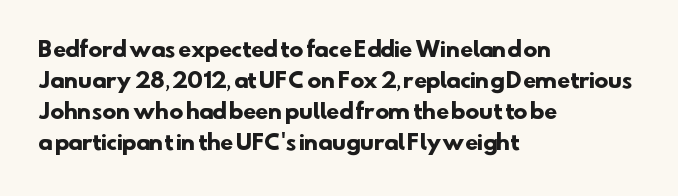
The image shows 21 px bold type; set left-aligned, normal line spacing (1.47x), normal letter spacing, not underlined.
